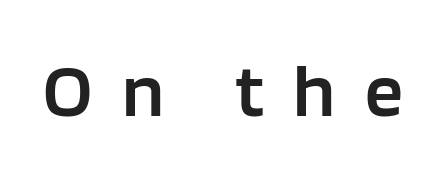
{"serif": "no", "italic": "no", "bold": "semi", "weight": "semibold", "width": "normal", "stroke_contrast": "low", "x_height": "large", "monospaced": "no", "underline": "no", "letter_spacing": "wide", "letter_spacing_em": 0.39, "glyph_px": 76}
